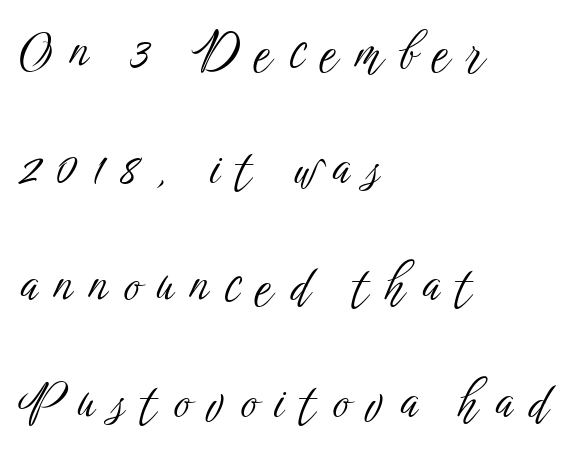
Q: Is the text bold? A: No.
Q: Is the text italic (slanted)? A: Yes.
Q: Is the typeface a serif or a sans-serif typeface? A: Sans-serif.
Q: Is the text underlined? A: No.
Q: How is the paragraph aligned? A: Left-aligned.
Q: Is the spacing between letters normal or unusually wide? A: Unusually wide.
Q: Is the spacing between lines tight, normal or loose? A: Loose.
Q: Width (condensed, normal, or wide)? A: Condensed.
Q: Stroke contrast? A: Low.
Q: x-height? A: Medium.
Q: Monospaced? A: No.
